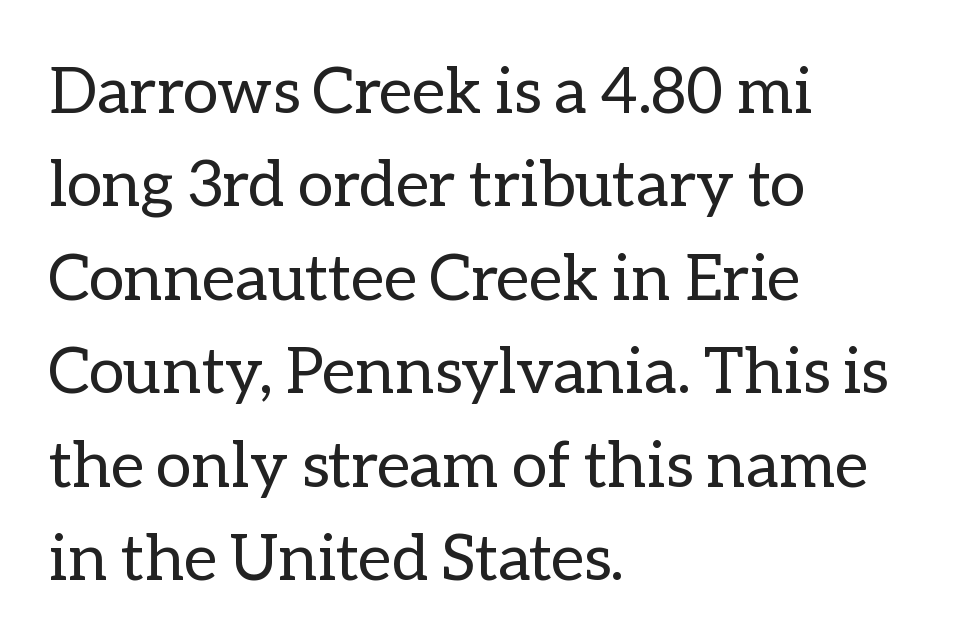
Q: Is the text bold? A: No.
Q: Is the text italic (slanted)? A: No, it is upright.
Q: Is the text underlined? A: No.
Q: How is the paragraph aligned? A: Left-aligned.
Q: Is the spacing between letters normal or unusually wide? A: Normal.
Q: Is the spacing between lines tight, normal or loose? A: Normal.
Q: Width (condensed, normal, or wide)? A: Normal.
Q: Stroke contrast? A: Low.
Q: x-height? A: Medium.
Q: Monospaced? A: No.
